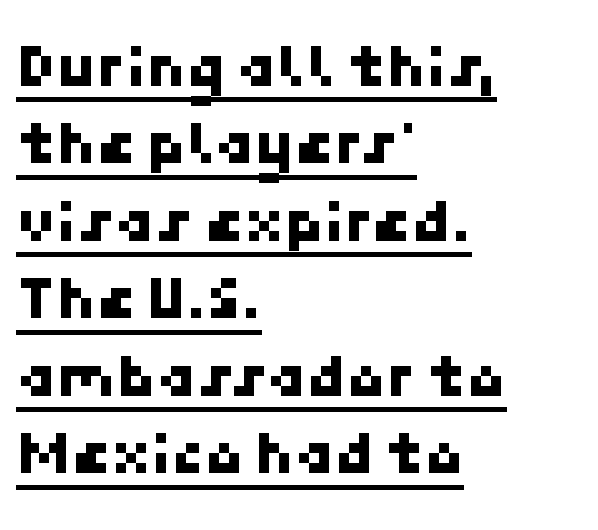
You can tell from the bare stems that sans-serif type was used. The rendering uses the underline text-decoration. The line texture is even and compact thanks to regular tracking. The lines are quadded left.
